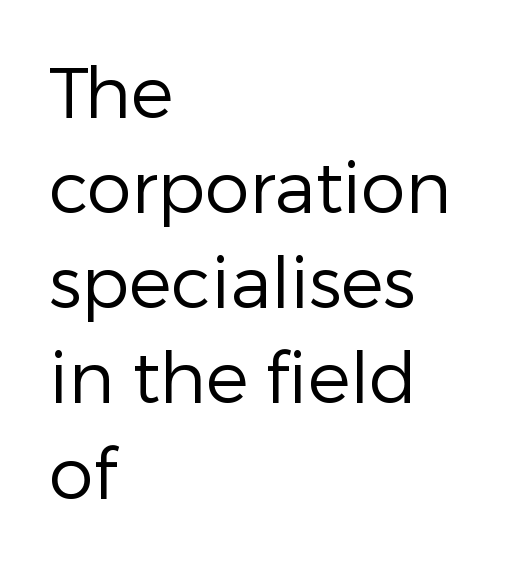
Q: Is the text bold? A: No.
Q: Is the text italic (slanted)? A: No, it is upright.
Q: Is the typeface a serif or a sans-serif typeface? A: Sans-serif.
Q: Is the text underlined? A: No.
Q: How is the paragraph aligned? A: Left-aligned.
Q: Is the spacing between letters normal or unusually wide? A: Normal.
Q: Is the spacing between lines tight, normal or loose? A: Normal.
Q: Width (condensed, normal, or wide)? A: Normal.
Q: Stroke contrast? A: Low.
Q: x-height? A: Medium.
Q: Monospaced? A: No.
